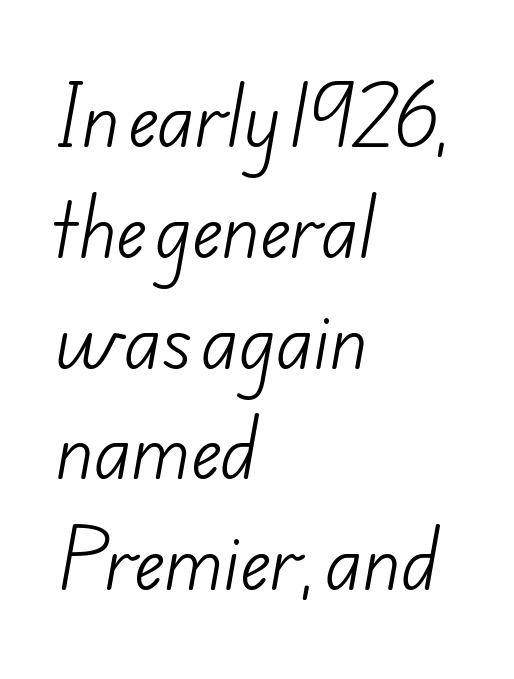
The image shows 71 px light sans-serif type; set left-aligned, normal line spacing (1.56x), normal letter spacing, not underlined; low stroke contrast and a small x-height.
